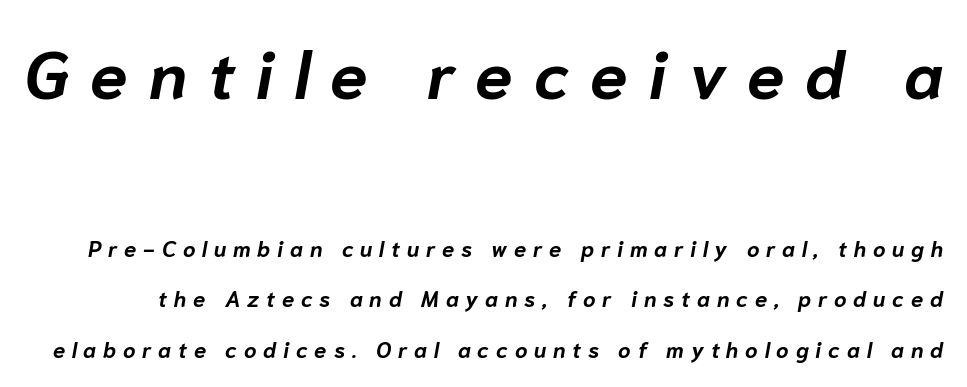
{"italic": "yes", "lean": "right", "slant_degrees": 10, "bold": "yes", "weight": "bold", "width": "normal", "stroke_contrast": "low", "x_height": "medium", "monospaced": "no", "underline": "no", "line_spacing": "loose", "line_spacing_ratio": 2.3, "letter_spacing": "wide", "letter_spacing_em": 0.31, "larger_block": "first", "size_ratio": 3.05, "glyph_px": 67}
